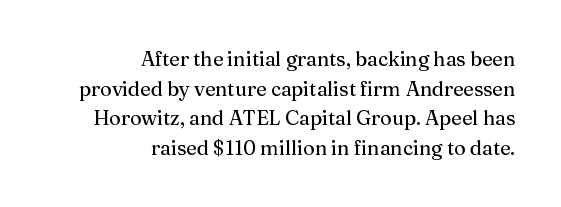
The image shows 20 px text type, upright; set right-aligned, normal line spacing (1.48x), normal letter spacing, not underlined.
